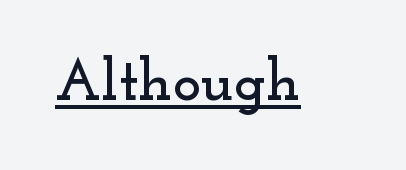
Q: Is the text italic (slanted)? A: No, it is upright.
Q: Is the typeface a serif or a sans-serif typeface? A: Serif.
Q: Is the text underlined? A: Yes.
Q: Is the spacing between letters normal or unusually wide? A: Normal.
Q: Width (condensed, normal, or wide)? A: Wide.
Q: Stroke contrast? A: Low.
Q: x-height? A: Small.
Q: Monospaced? A: No.
